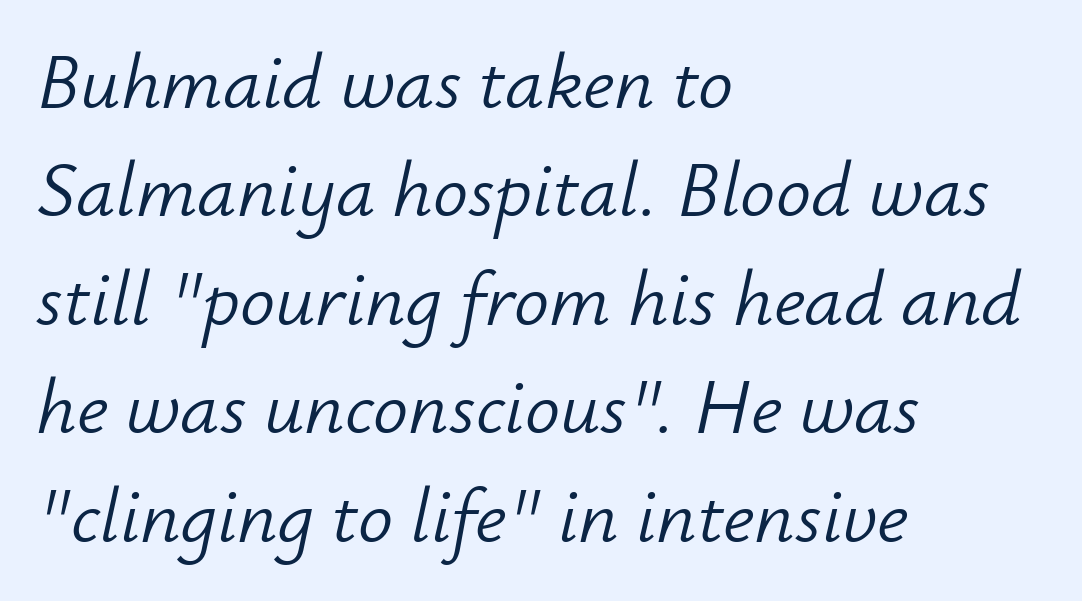
Rows of type keep a routine distance in the vertical direction. In terms of posture, this sample is oblique. Check under the words: just untouched page. No chunkiness to these letters — they're not bold. A typesetter would call this zero additional tracking.
